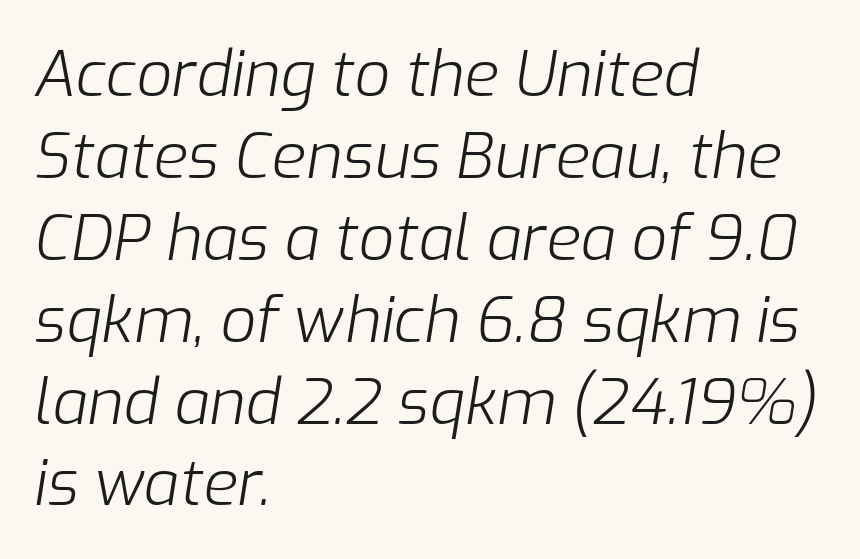
{"italic": "yes", "lean": "right", "slant_degrees": 9, "bold": "no", "weight": "light", "width": "normal", "stroke_contrast": "low", "x_height": "medium", "monospaced": "no", "underline": "no", "align": "left", "line_spacing": "normal", "line_spacing_ratio": 1.3, "letter_spacing": "normal", "letter_spacing_em": 0.0, "glyph_px": 63}
